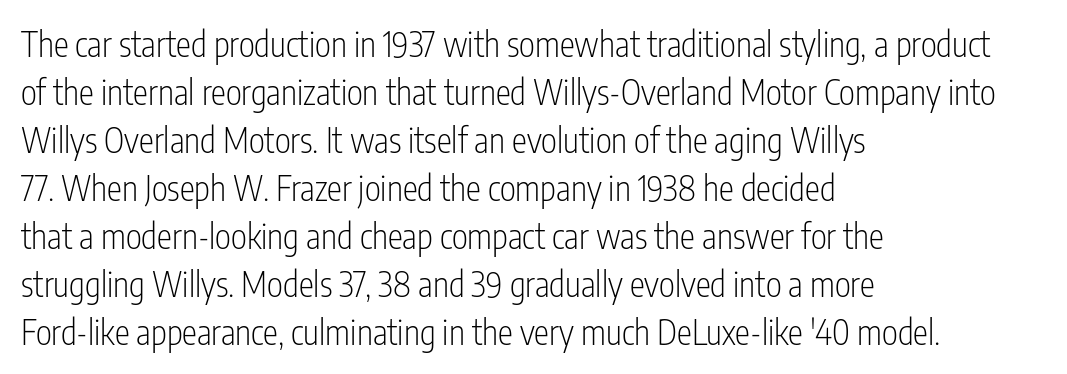
Q: Is the text bold? A: No.
Q: Is the text italic (slanted)? A: No, it is upright.
Q: Is the typeface a serif or a sans-serif typeface? A: Sans-serif.
Q: Is the text underlined? A: No.
Q: How is the paragraph aligned? A: Left-aligned.
Q: Is the spacing between letters normal or unusually wide? A: Normal.
Q: Is the spacing between lines tight, normal or loose? A: Normal.
Q: Width (condensed, normal, or wide)? A: Condensed.
Q: Stroke contrast? A: Low.
Q: x-height? A: Medium.
Q: Monospaced? A: No.
